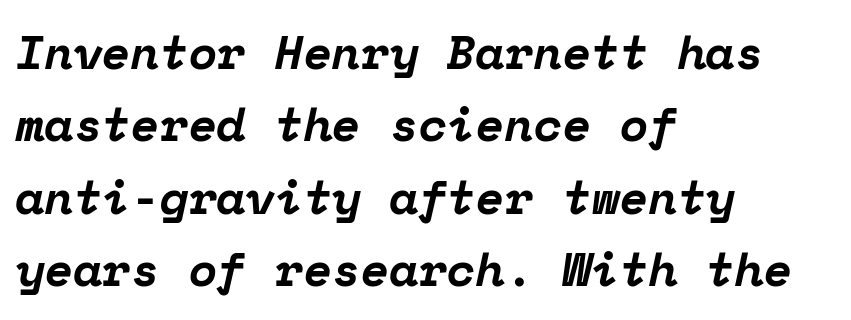
The image shows 47 px bold serif type, italic (leaning right), monospaced; set left-aligned, normal line spacing (1.54x), normal letter spacing, not underlined; low stroke contrast and a medium x-height.
